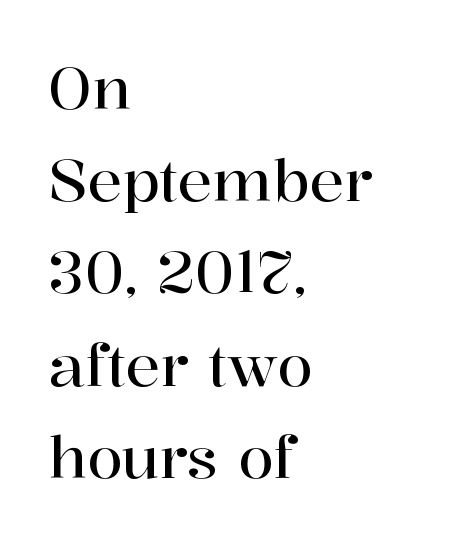
Q: Is the text italic (slanted)? A: No, it is upright.
Q: Is the typeface a serif or a sans-serif typeface? A: Serif.
Q: Is the text underlined? A: No.
Q: How is the paragraph aligned? A: Left-aligned.
Q: Is the spacing between letters normal or unusually wide? A: Normal.
Q: Is the spacing between lines tight, normal or loose? A: Normal.
Q: Width (condensed, normal, or wide)? A: Normal.
Q: Stroke contrast? A: High.
Q: x-height? A: Medium.
Q: Monospaced? A: No.
